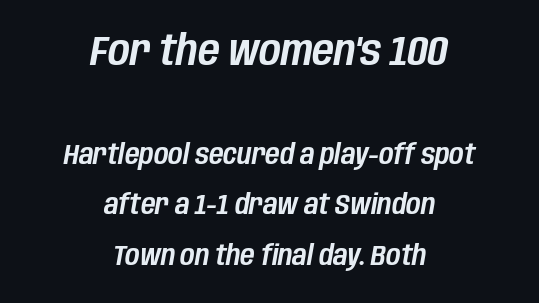
Q: Is the text italic (slanted)? A: Yes, it leans right by about 10 degrees.
Q: Is the text underlined? A: No.
Q: How is the paragraph aligned? A: Centered.
Q: Is the spacing between letters normal or unusually wide? A: Normal.
Q: Which block of text is set in a larger size, the first (top) or the second (bottom)? A: The first (top) one.
Q: Width (condensed, normal, or wide)? A: Condensed.
Q: Stroke contrast? A: Low.
Q: x-height? A: Large.
Q: Monospaced? A: No.
